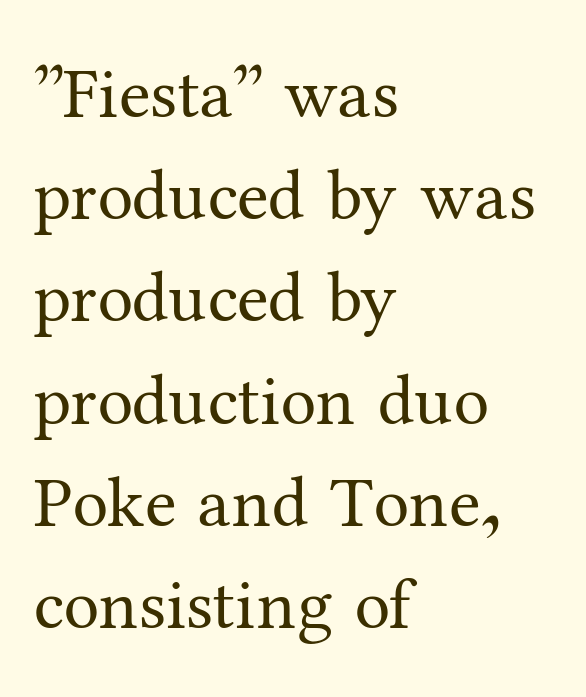
The image shows 72 px regular-weight serif type, upright; set left-aligned, normal line spacing (1.42x), normal letter spacing, not underlined; medium stroke contrast and a medium x-height.
